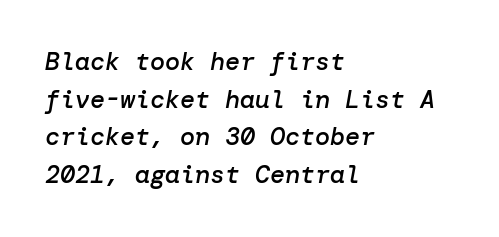
Q: Is the text bold? A: Semi-bold.
Q: Is the text italic (slanted)? A: Yes, it leans right by about 10 degrees.
Q: Is the text underlined? A: No.
Q: How is the paragraph aligned? A: Left-aligned.
Q: Is the spacing between letters normal or unusually wide? A: Normal.
Q: Is the spacing between lines tight, normal or loose? A: Normal.
